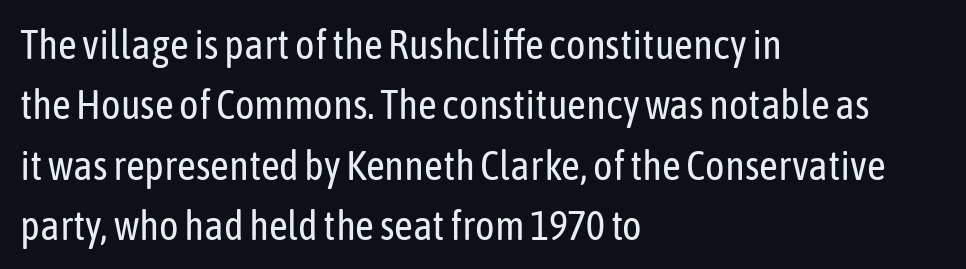
{"serif": "no", "italic": "no", "bold": "no", "weight": "regular", "width": "condensed", "stroke_contrast": "low", "x_height": "medium", "monospaced": "no", "underline": "no", "align": "left", "line_spacing": "normal", "line_spacing_ratio": 1.47, "letter_spacing": "normal", "letter_spacing_em": 0.0, "glyph_px": 41}
